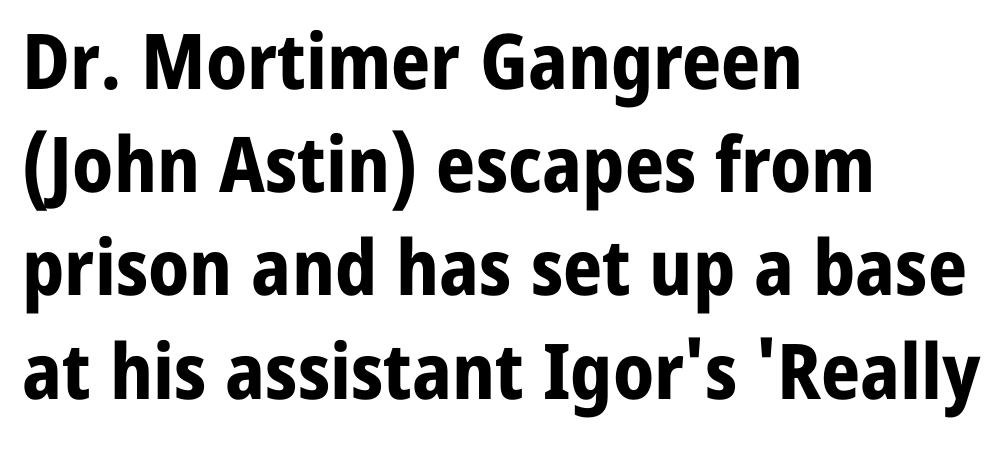
Q: Is the text bold? A: Yes.
Q: Is the text italic (slanted)? A: No, it is upright.
Q: Is the typeface a serif or a sans-serif typeface? A: Sans-serif.
Q: Is the text underlined? A: No.
Q: How is the paragraph aligned? A: Left-aligned.
Q: Is the spacing between letters normal or unusually wide? A: Normal.
Q: Is the spacing between lines tight, normal or loose? A: Normal.
Q: Width (condensed, normal, or wide)? A: Normal.
Q: Stroke contrast? A: Low.
Q: x-height? A: Medium.
Q: Monospaced? A: No.
